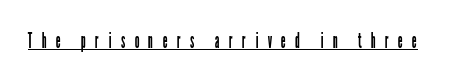
Q: Is the text bold? A: No.
Q: Is the text italic (slanted)? A: No, it is upright.
Q: Is the text underlined? A: Yes.
Q: Is the spacing between letters normal or unusually wide? A: Unusually wide.
